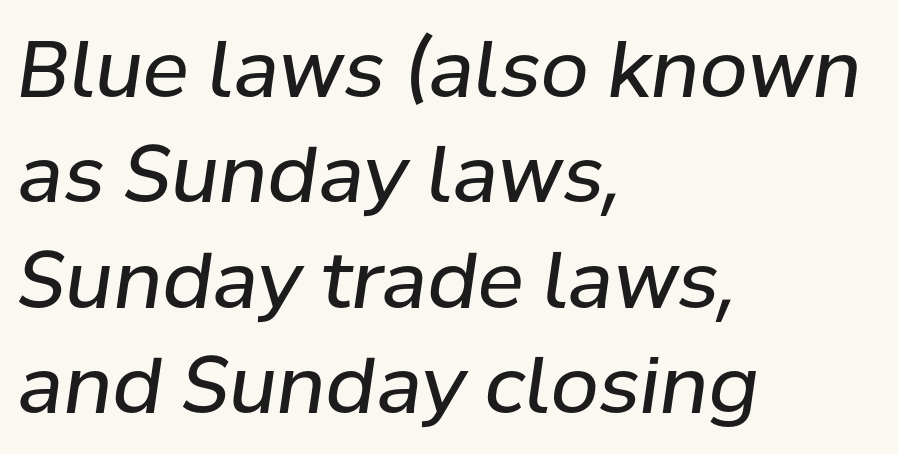
{"italic": "yes", "lean": "right", "slant_degrees": 8, "bold": "no", "weight": "regular", "width": "normal", "stroke_contrast": "low", "x_height": "medium", "monospaced": "no", "underline": "no", "align": "left", "line_spacing": "normal", "line_spacing_ratio": 1.35, "letter_spacing": "normal", "letter_spacing_em": 0.0, "glyph_px": 78}
